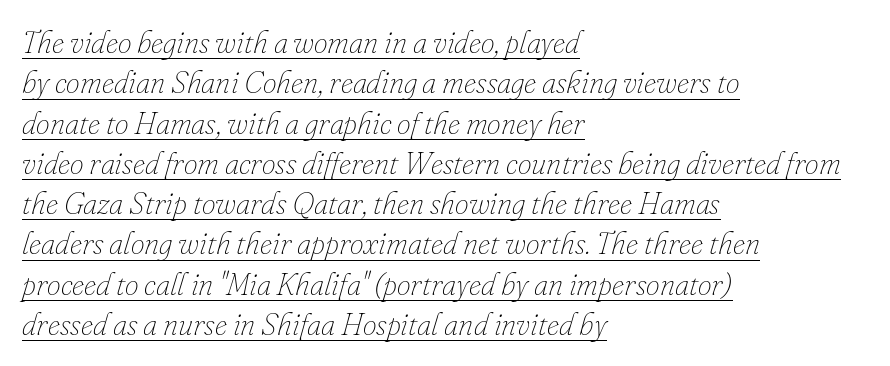
The image shows 31 px thin type, italic (leaning right); set left-aligned, normal line spacing (1.3x), normal letter spacing, underlined; low stroke contrast and a small x-height.
